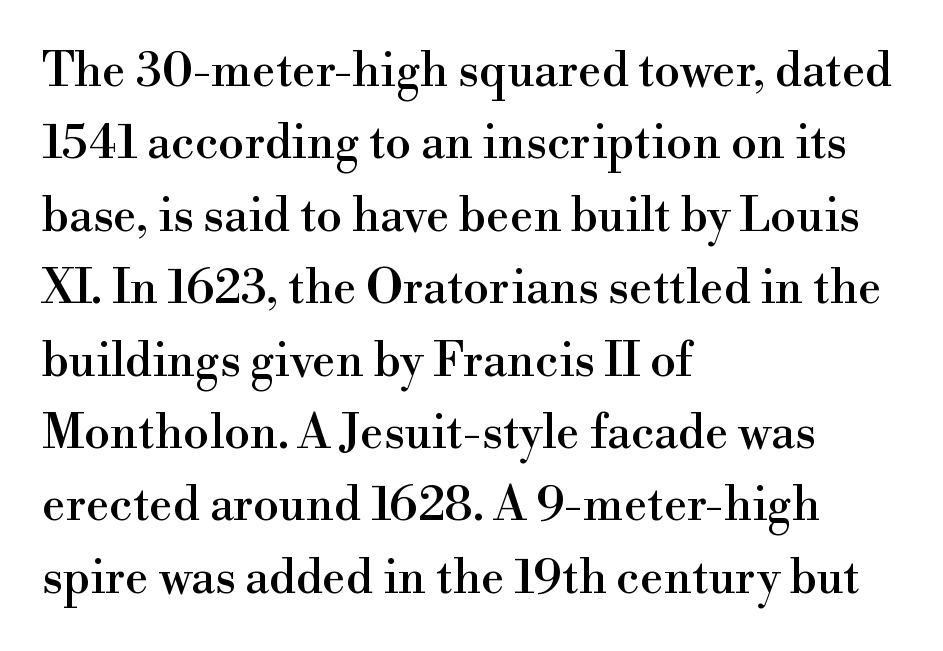
{"serif": "yes", "italic": "no", "width": "normal", "x_height": "small", "monospaced": "no", "underline": "no", "align": "left", "line_spacing": "normal", "line_spacing_ratio": 1.54, "letter_spacing": "normal", "letter_spacing_em": 0.0, "glyph_px": 47}
